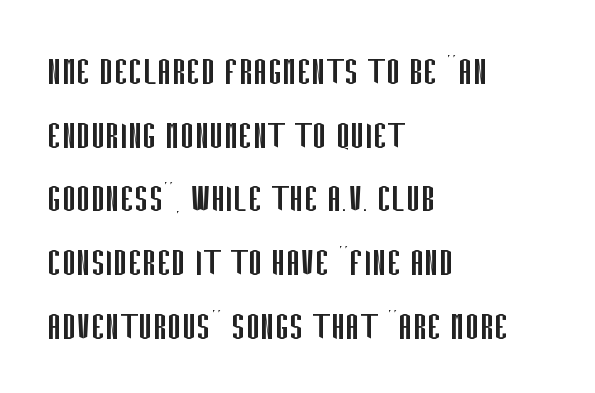
The image shows 43 px regular-weight, condensed sans-serif type, upright; set left-aligned, normal line spacing (1.48x), normal letter spacing, not underlined; low stroke contrast and a large x-height.
